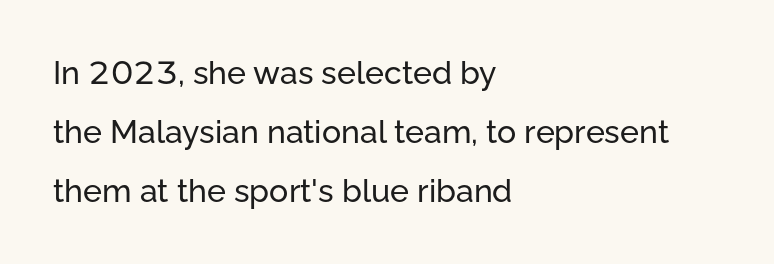
These lines are composed in type without serifs. Varying glyph widths throughout — classic text-font behaviour. Teacher's note: observe the even left margin — that is flush-left alignment. A roman cut, with each character standing at attention. Decoration check: the copy has no underline.
